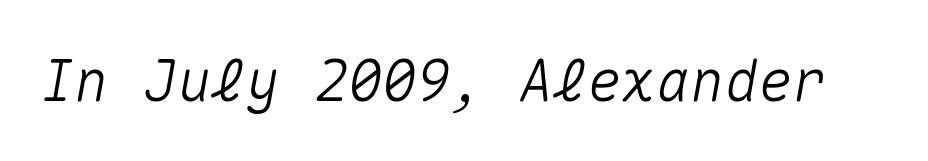
Fixed-width glyphs throughout — classic coding-font behaviour. Any mark beneath the type? The region is blank. This is oblique type, the kind used for emphasis or titles. Spacing between characters is what you'd get straight out of the box.
